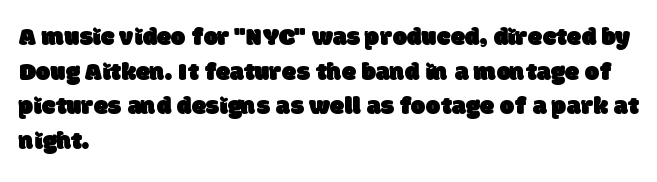
Vertically, the passage feels balanced, rows spaced as you'd expect. Unmarked baselines from the first word to the last. If you drew a ruler down the left edge, every line would touch it. The passage shown has conventional tracking throughout.
